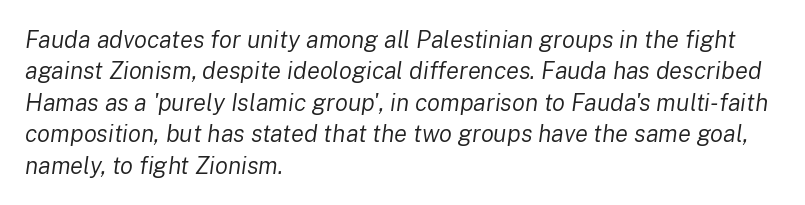
{"italic": "yes", "lean": "right", "slant_degrees": 8, "bold": "no", "underline": "no", "align": "left", "line_spacing": "normal", "line_spacing_ratio": 1.31, "letter_spacing": "normal", "letter_spacing_em": 0.0, "glyph_px": 24}
